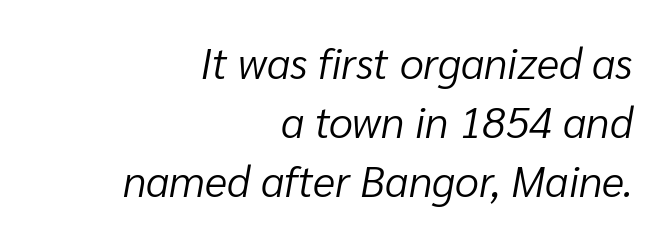
{"italic": "yes", "lean": "right", "slant_degrees": 10, "bold": "no", "weight": "light", "width": "normal", "stroke_contrast": "low", "x_height": "medium", "monospaced": "no", "underline": "no", "align": "right", "line_spacing": "normal", "line_spacing_ratio": 1.37, "letter_spacing": "normal", "letter_spacing_em": 0.0, "glyph_px": 43}
